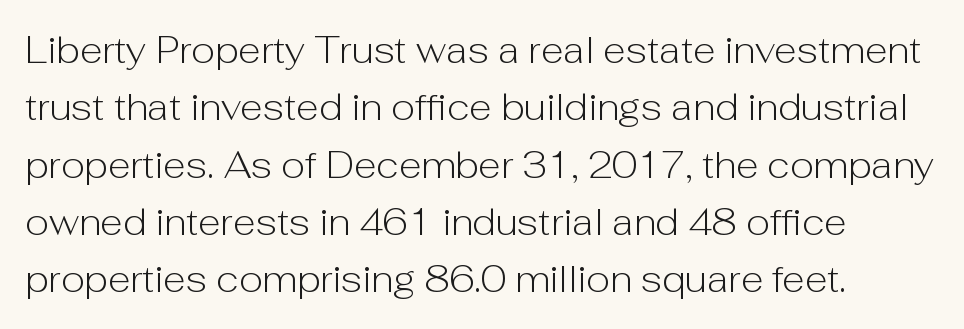
{"serif": "no", "italic": "no", "bold": "no", "weight": "light", "width": "normal", "stroke_contrast": "low", "x_height": "medium", "monospaced": "no", "underline": "no", "align": "left", "line_spacing": "normal", "line_spacing_ratio": 1.55, "letter_spacing": "normal", "letter_spacing_em": 0.0, "glyph_px": 37}
